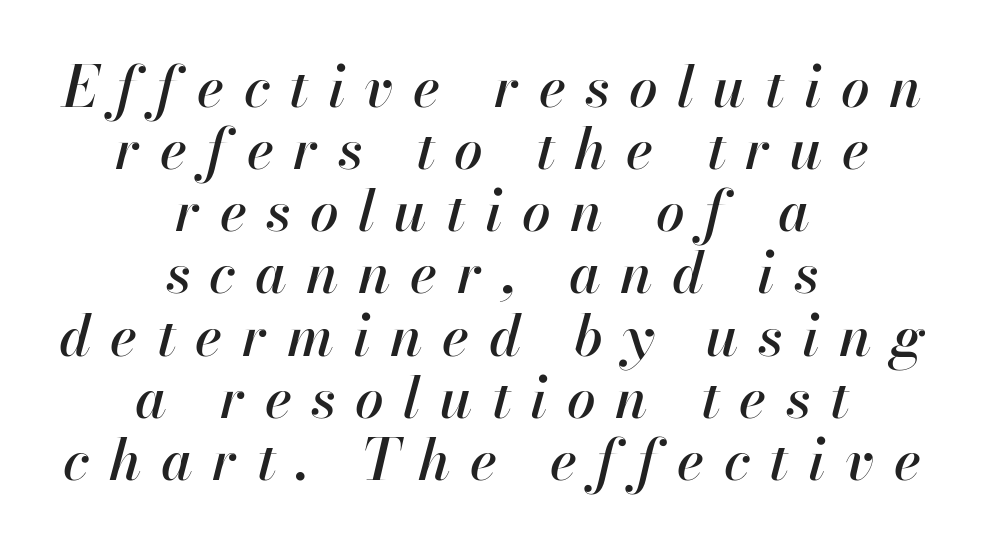
{"italic": "yes", "lean": "right", "slant_degrees": 13, "width": "normal", "stroke_contrast": "high", "x_height": "small", "monospaced": "no", "underline": "no", "align": "center", "line_spacing": "tight", "line_spacing_ratio": 1.09, "letter_spacing": "wide", "letter_spacing_em": 0.34, "glyph_px": 57}
